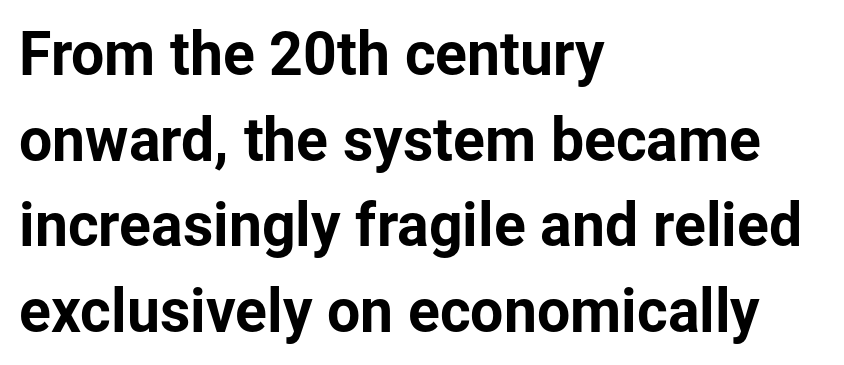
Q: Is the text italic (slanted)? A: No, it is upright.
Q: Is the typeface a serif or a sans-serif typeface? A: Sans-serif.
Q: Is the text underlined? A: No.
Q: How is the paragraph aligned? A: Left-aligned.
Q: Is the spacing between letters normal or unusually wide? A: Normal.
Q: Is the spacing between lines tight, normal or loose? A: Normal.
Q: Width (condensed, normal, or wide)? A: Normal.
Q: Stroke contrast? A: Low.
Q: x-height? A: Medium.
Q: Monospaced? A: No.
